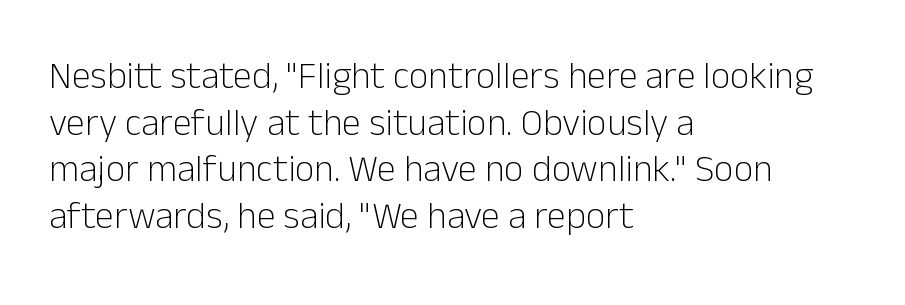
{"serif": "no", "italic": "no", "bold": "no", "weight": "light", "width": "normal", "stroke_contrast": "low", "x_height": "medium", "monospaced": "no", "underline": "no", "align": "left", "line_spacing_ratio": 1.23, "letter_spacing": "normal", "letter_spacing_em": 0.0, "glyph_px": 38}
